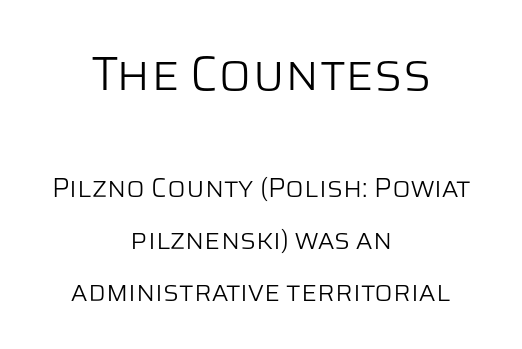
{"serif": "no", "italic": "no", "bold": "no", "weight": "light", "width": "normal", "stroke_contrast": "low", "x_height": "large", "monospaced": "no", "underline": "no", "align": "center", "line_spacing": "loose", "line_spacing_ratio": 1.93, "letter_spacing": "normal", "letter_spacing_em": 0.0, "larger_block": "first", "size_ratio": 1.78, "glyph_px": 48}
